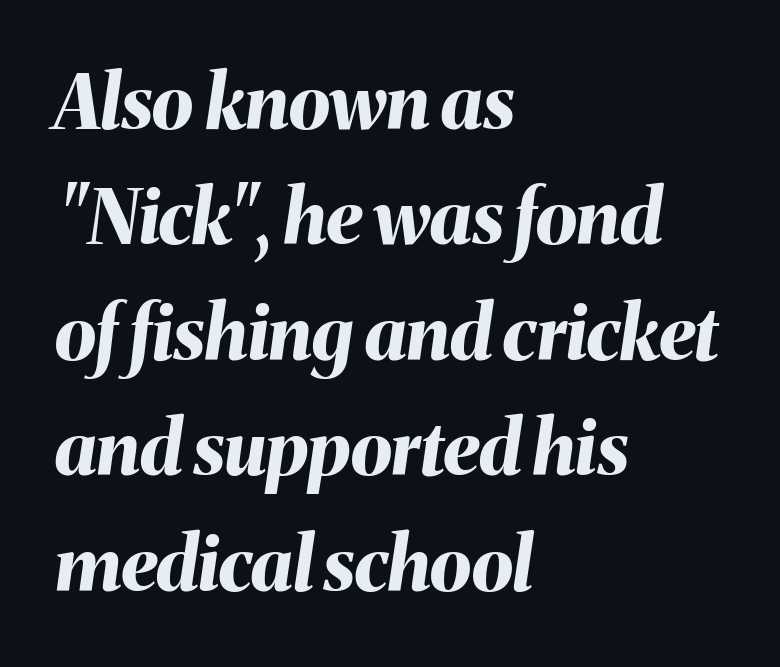
{"italic": "yes", "lean": "right", "slant_degrees": 8, "bold": "yes", "weight": "bold", "width": "normal", "stroke_contrast": "medium", "x_height": "medium", "monospaced": "no", "underline": "no", "align": "left", "line_spacing": "normal", "line_spacing_ratio": 1.54, "letter_spacing": "normal", "letter_spacing_em": 0.0, "glyph_px": 75}
